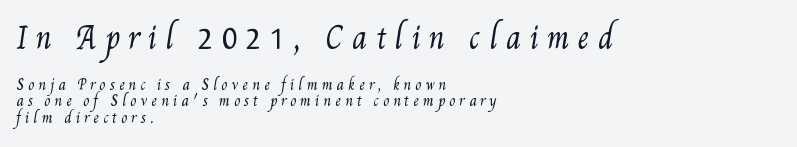
{"bold": "no", "weight": "regular", "width": "condensed", "stroke_contrast": "medium", "x_height": "small", "monospaced": "no", "underline": "no", "align": "left", "line_spacing_ratio": 1.19, "letter_spacing": "wide", "letter_spacing_em": 0.28, "larger_block": "first", "size_ratio": 2.07, "glyph_px": 29}
